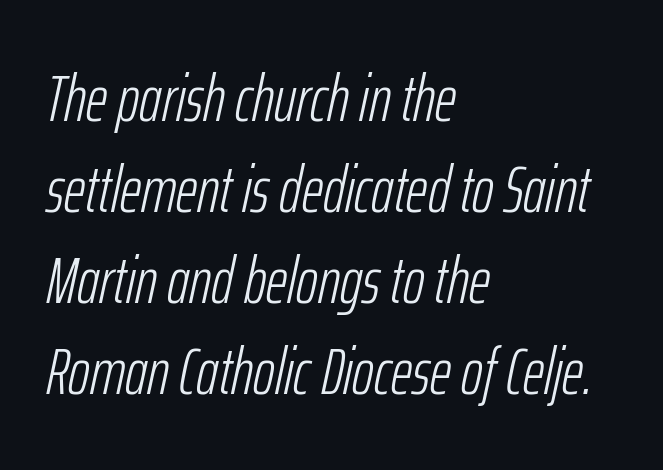
Q: Is the text bold? A: No.
Q: Is the text italic (slanted)? A: Yes, it leans right by about 12 degrees.
Q: Is the text underlined? A: No.
Q: How is the paragraph aligned? A: Left-aligned.
Q: Is the spacing between letters normal or unusually wide? A: Normal.
Q: Is the spacing between lines tight, normal or loose? A: Normal.
Q: Width (condensed, normal, or wide)? A: Condensed.
Q: Stroke contrast? A: Low.
Q: x-height? A: Medium.
Q: Monospaced? A: No.
